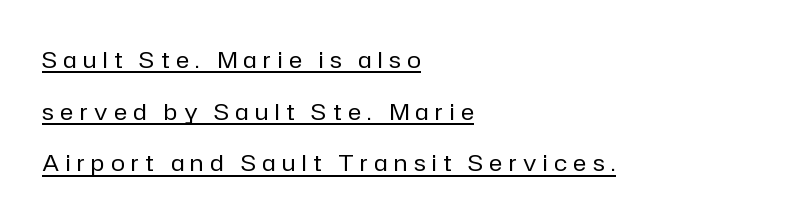
The rendering inserts visible extra space after every character. Rendered with straight, roman letterforms. The passage shown stacks its lines with a broad gap. Counters stay open thanks to moderate or lighter strokes. Line beginnings align vertically; line endings do not.
